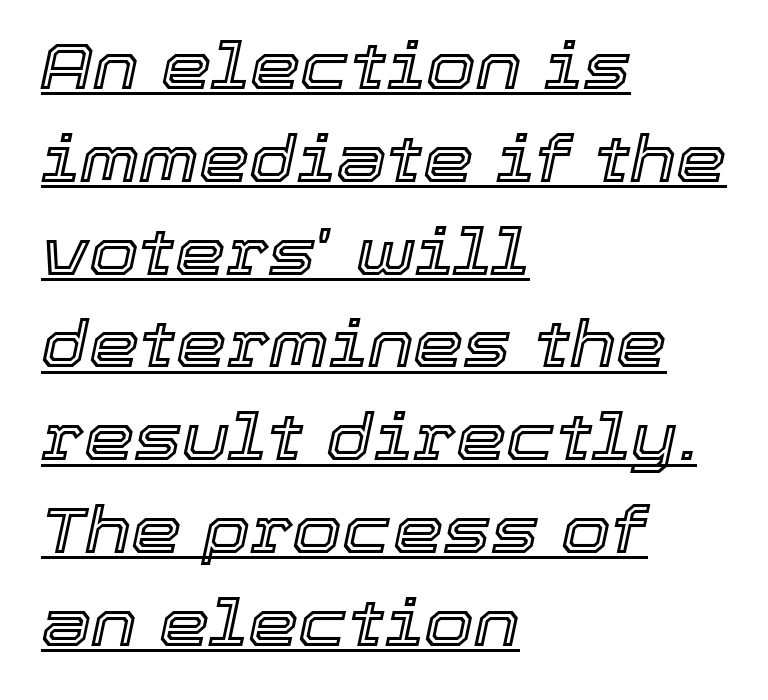
Q: Is the text italic (slanted)? A: Yes, it leans right by about 12 degrees.
Q: Is the text underlined? A: Yes.
Q: How is the paragraph aligned? A: Left-aligned.
Q: Is the spacing between letters normal or unusually wide? A: Normal.
Q: Is the spacing between lines tight, normal or loose? A: Normal.
Q: Width (condensed, normal, or wide)? A: Normal.
Q: x-height? A: Medium.
Q: Monospaced? A: No.
